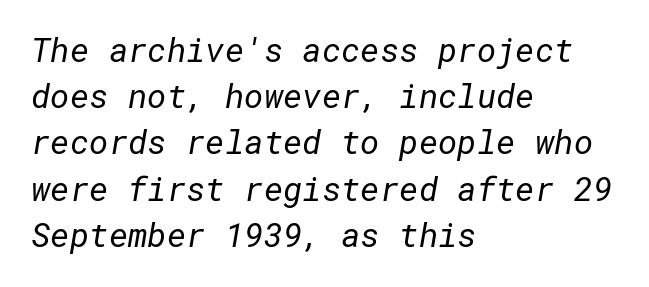
{"serif": "no", "bold": "no", "weight": "regular", "width": "normal", "stroke_contrast": "low", "x_height": "medium", "underline": "no", "align": "left", "line_spacing": "normal", "line_spacing_ratio": 1.4, "letter_spacing": "normal", "letter_spacing_em": 0.0, "glyph_px": 33}
